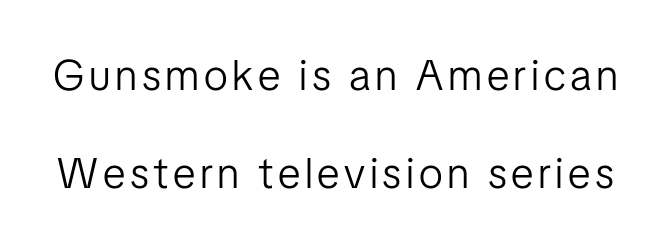
The words here are not underlined. The rendering uses natural spacing where letterforms have individual widths. Do the letters lean? They stand straight. The designer dialed line spacing up above the default.
